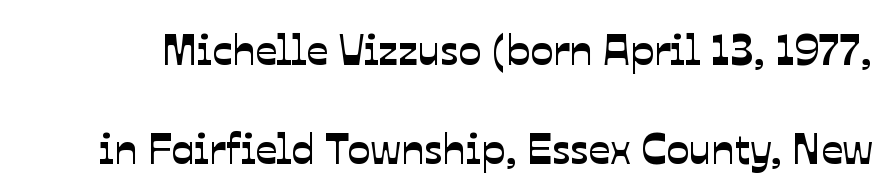
{"serif": "no", "width": "normal", "stroke_contrast": "low", "x_height": "medium", "monospaced": "no", "underline": "no", "line_spacing": "loose", "line_spacing_ratio": 2.31, "letter_spacing": "normal", "letter_spacing_em": 0.0, "glyph_px": 43}
